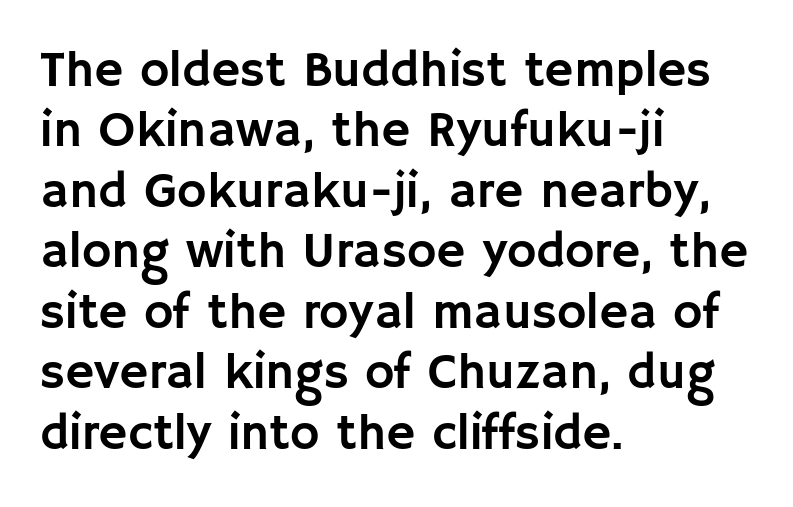
{"serif": "no", "italic": "no", "width": "normal", "stroke_contrast": "low", "x_height": "large", "monospaced": "no", "underline": "no", "align": "left", "line_spacing_ratio": 1.21, "letter_spacing": "normal", "letter_spacing_em": 0.0, "glyph_px": 50}
